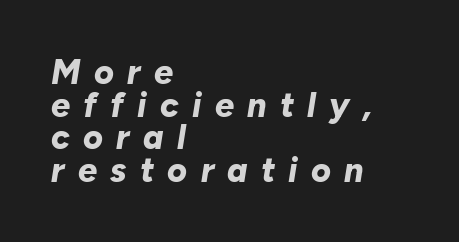
The face used here is proportionally spaced, like ordinary book or web type. These lines have a slow, spaced-out rhythm from letter to letter. Posture: slanted. The typesetting leans heavy: a genuine bold.
